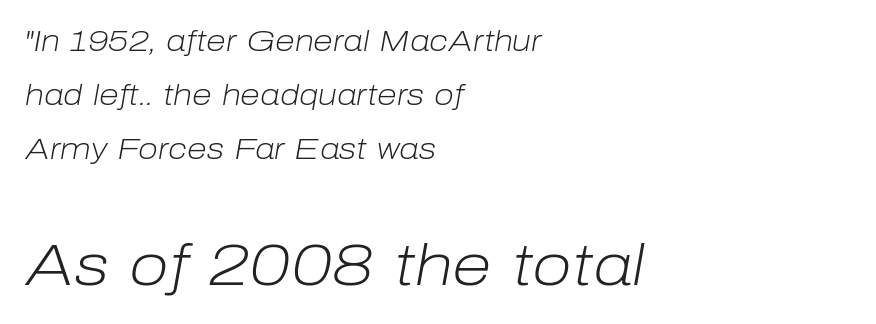
Q: Is the text bold? A: No.
Q: Is the text italic (slanted)? A: Yes, it leans right by about 10 degrees.
Q: Is the text underlined? A: No.
Q: How is the paragraph aligned? A: Left-aligned.
Q: Is the spacing between letters normal or unusually wide? A: Normal.
Q: Which block of text is set in a larger size, the first (top) or the second (bottom)? A: The second (bottom) one.
Q: Width (condensed, normal, or wide)? A: Normal.
Q: Stroke contrast? A: Low.
Q: x-height? A: Medium.
Q: Monospaced? A: No.
